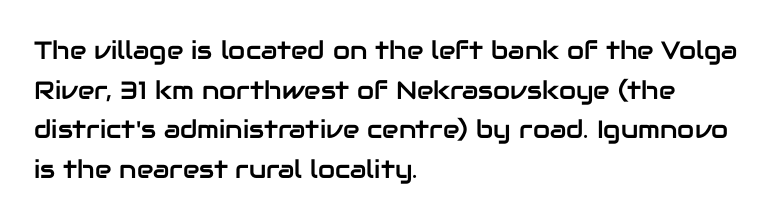
{"italic": "no", "underline": "no", "align": "left", "line_spacing": "normal", "line_spacing_ratio": 1.59, "letter_spacing": "normal", "letter_spacing_em": 0.0, "glyph_px": 25}
